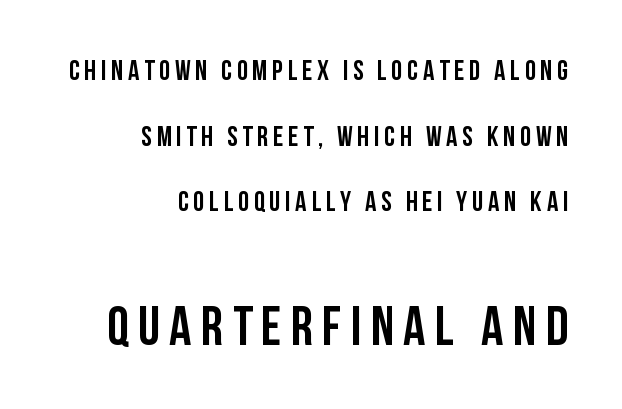
Think of a printed novel: that variable character pitch is what you see here. The rendering uses a bold face; every stroke is thick and dark. Rows of type keep a wide berth in the vertical direction. A typesetter would mark this as roman, not italic. This rendering employs a face without finishing strokes, i.e., a sans-serif. A student would call this right alignment; a typographer would say flush right, rag left.
